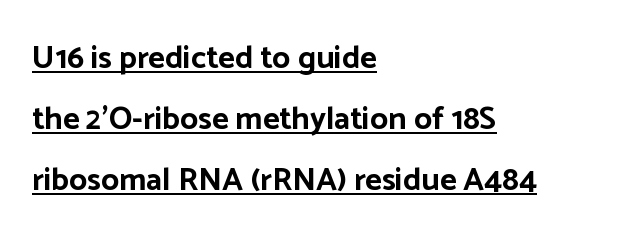
The type family on display is of the sans-serif kind. Thick stems and heavy bowls — unmistakably bold. The block of text is sparse from top to bottom, with ample space between rows. These lines are set flush left with a ragged right edge.
